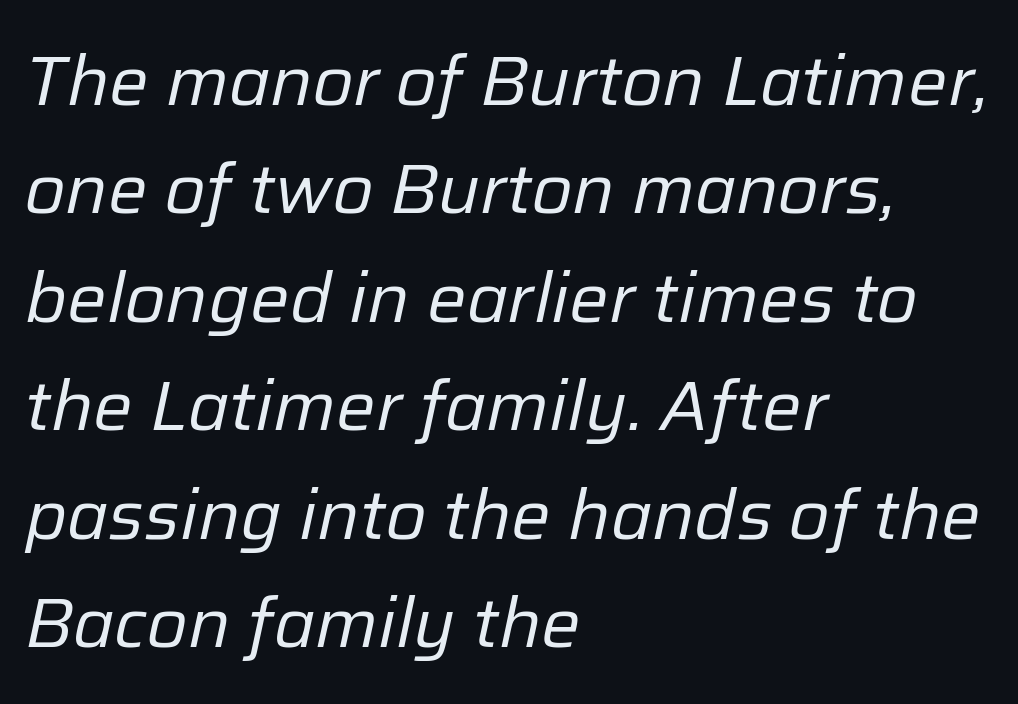
How are the letters spaced? Ordinarily, with no added tracking. Quick note: italic. Reading down the column, the eye jumps a familiar distance to each next line. Think of a printed novel: that variable character pitch is what you see here.
